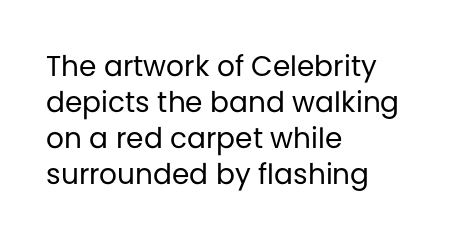
The rendering uses natural spacing where letterforms have individual widths. Every row of glyphs begins at an identical x-position on the left. The passage shown has conventional tracking throughout. Nothing heavy about these letters — not bold at all. Rule under the text: the space is simply empty.
